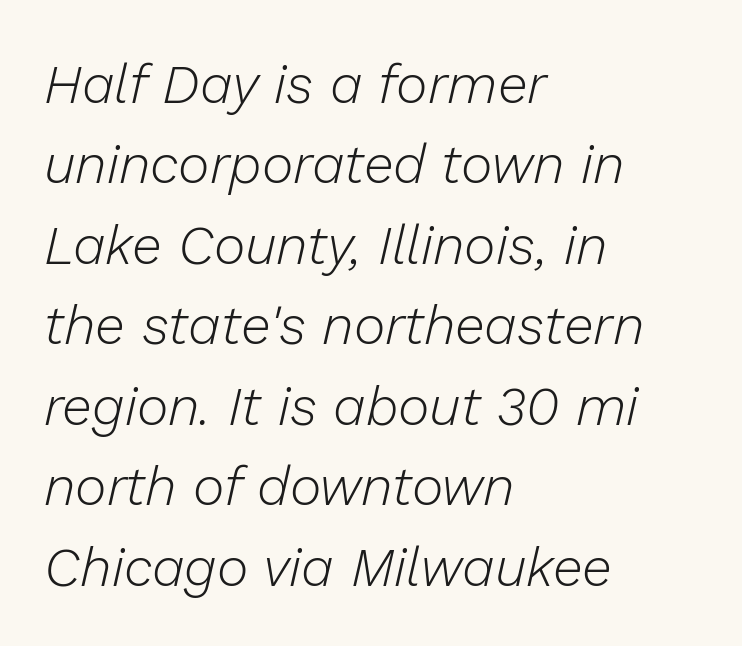
The image shows 54 px light type, italic (leaning right); set left-aligned, normal line spacing (1.49x), normal letter spacing, not underlined; low stroke contrast and a medium x-height.
